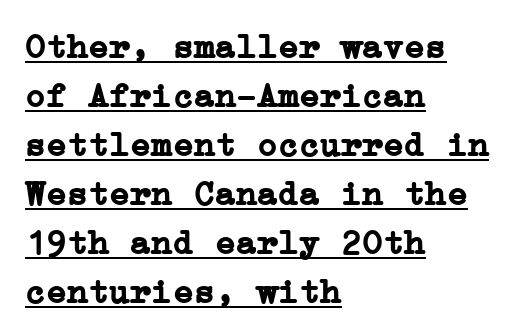
The image shows 35 px semibold serif type, upright; set left-aligned, normal line spacing (1.4x), normal letter spacing, underlined; low stroke contrast and a medium x-height.
